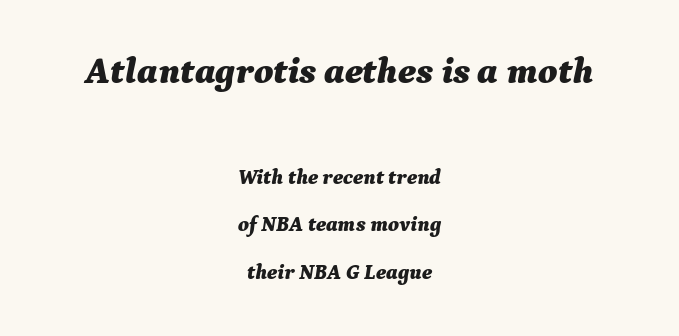
Style check: oblique. Here the first block reads like a headline and the second like body copy. Characters follow at the spacing the type designer built in. The letters advance in unequal steps, a hallmark of proportional type.
